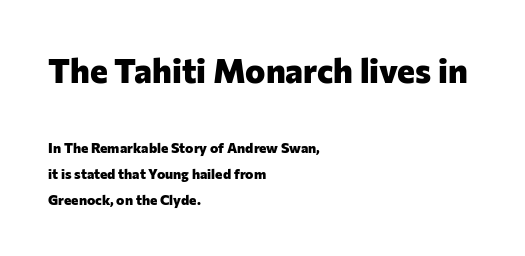
The upper block of text is set noticeably larger than the block beneath it. I'd describe the lettering as bold — thick and assertive. A typesetter would call this proportional, since set widths differ per character. The rag falls on the right side of this text block. The letters stand upright; this is a roman face.
